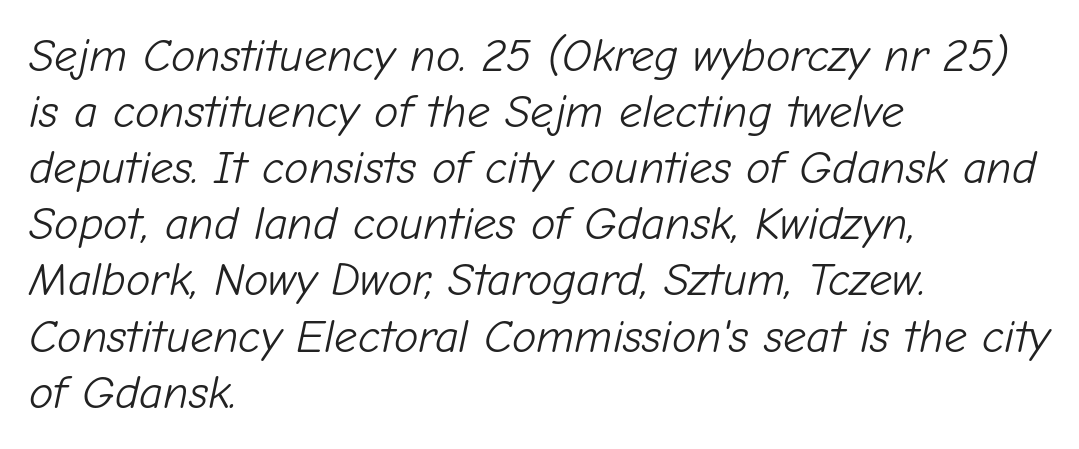
Q: Is the text bold? A: No.
Q: Is the text italic (slanted)? A: Yes, it leans right by about 12 degrees.
Q: Is the text underlined? A: No.
Q: How is the paragraph aligned? A: Left-aligned.
Q: Is the spacing between letters normal or unusually wide? A: Normal.
Q: Width (condensed, normal, or wide)? A: Normal.
Q: Stroke contrast? A: Low.
Q: x-height? A: Medium.
Q: Monospaced? A: No.
